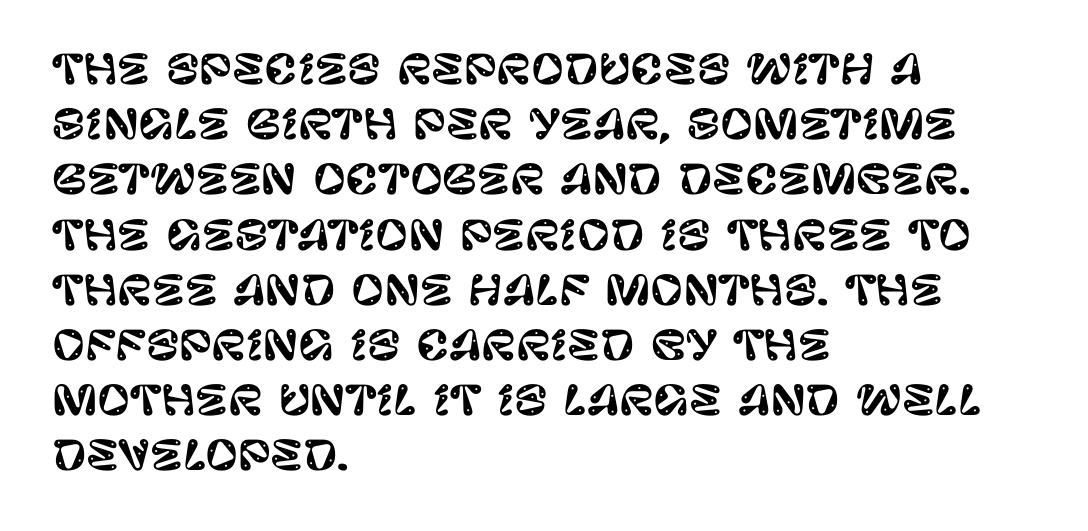
Tracking value appears to be zero — textbook default spacing. Anything drawn beneath the words? Only blank space. Horizontal bands of white between lines are of average thickness. Do the characters align in a grid? No, the font is proportional.
